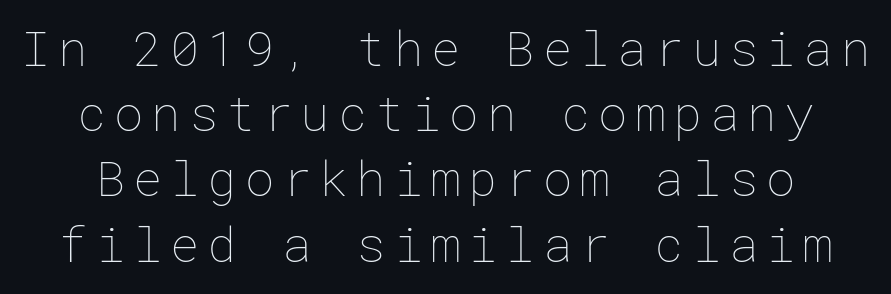
The image shows 49 px thin type, upright; set normal line spacing (1.33x), not underlined; low stroke contrast and a medium x-height.
